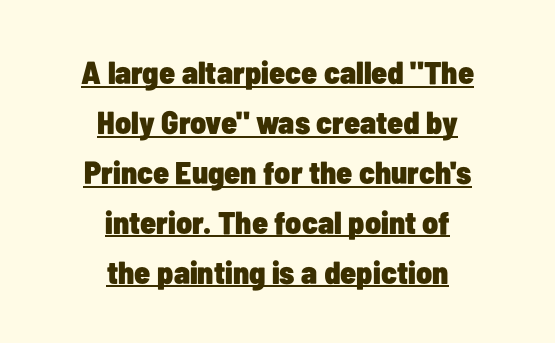
Q: Is the text bold? A: Yes.
Q: Is the text italic (slanted)? A: No, it is upright.
Q: Is the typeface a serif or a sans-serif typeface? A: Sans-serif.
Q: Is the text underlined? A: Yes.
Q: How is the paragraph aligned? A: Centered.
Q: Is the spacing between letters normal or unusually wide? A: Normal.
Q: Is the spacing between lines tight, normal or loose? A: Normal.
Q: Width (condensed, normal, or wide)? A: Condensed.
Q: Stroke contrast? A: Low.
Q: x-height? A: Medium.
Q: Monospaced? A: No.
